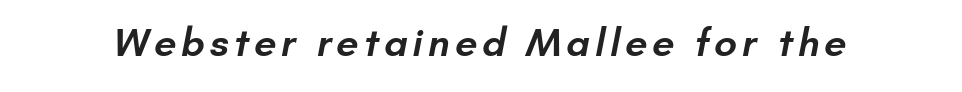
Type without underlining. Typographically, this falls in the sans-serif category. The rendering uses natural spacing where letterforms have individual widths. Each glyph is drawn with semibold strokes, heavier than normal yet not fully bold.
